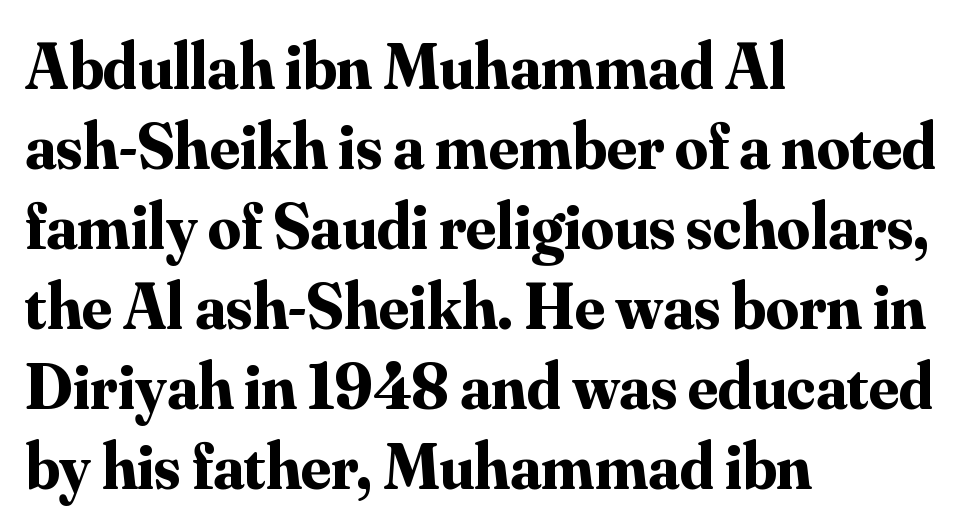
On the weight axis this lands at bold, roughly 700. The typography opts for an upright posture over an oblique one. Descenders hang freely into open space. There is no visible air inserted between adjacent glyphs. The rendering uses natural spacing where letterforms have individual widths. Typographically, this falls in the serif category.
